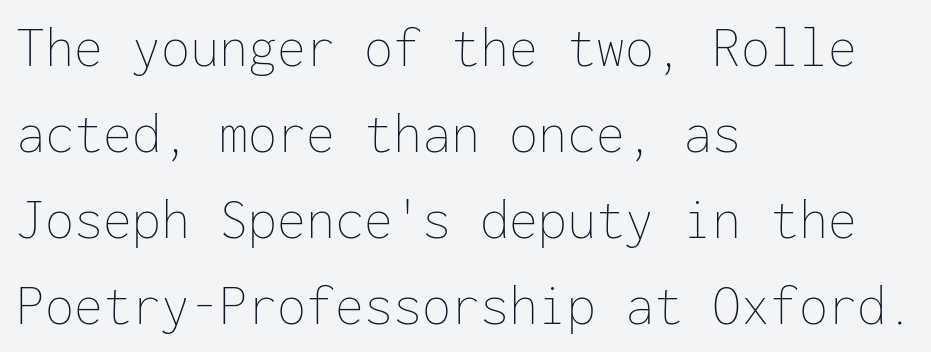
{"italic": "no", "bold": "no", "weight": "thin", "width": "normal", "stroke_contrast": "low", "x_height": "medium", "monospaced": "yes", "underline": "no", "align": "left", "line_spacing": "normal", "line_spacing_ratio": 1.48, "letter_spacing": "normal", "letter_spacing_em": 0.0, "glyph_px": 58}
